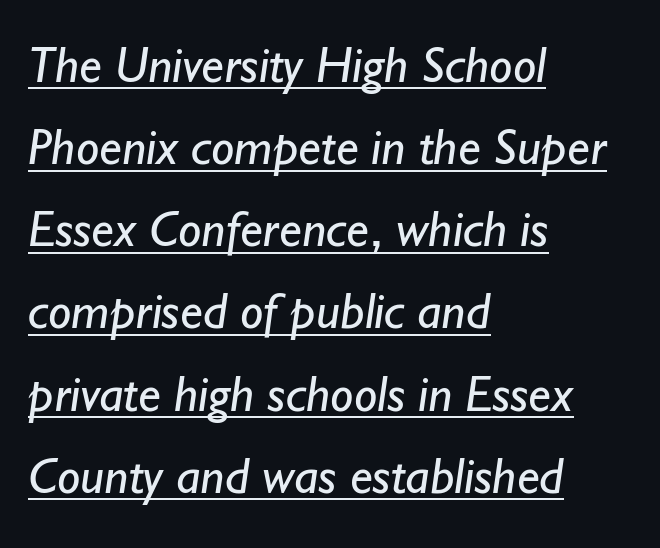
The image shows 52 px regular-weight sans-serif type; set left-aligned, normal line spacing (1.58x), normal letter spacing, underlined; low stroke contrast and a small x-height.
